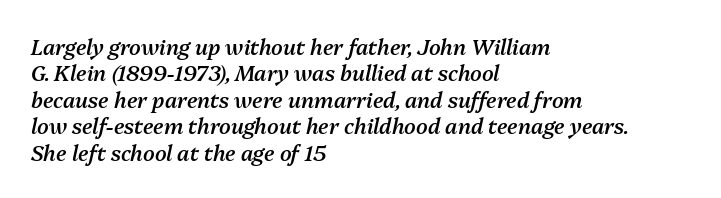
Regular leading. Horizontal alignment here is leftward, the default for most running prose. Nothing unusual about the tracking: characters are spaced as the font intends. Does the weight exceed regular? Yes, but only to semibold. The zone under the glyphs is completely vacant.
